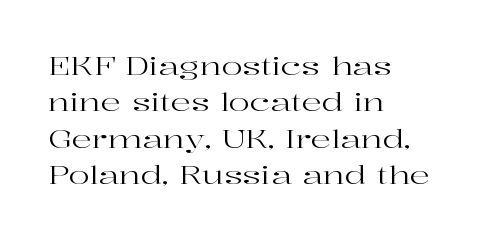
Q: Is the text bold? A: No.
Q: Is the text italic (slanted)? A: No, it is upright.
Q: Is the text underlined? A: No.
Q: How is the paragraph aligned? A: Left-aligned.
Q: Is the spacing between letters normal or unusually wide? A: Normal.
Q: Is the spacing between lines tight, normal or loose? A: Normal.
